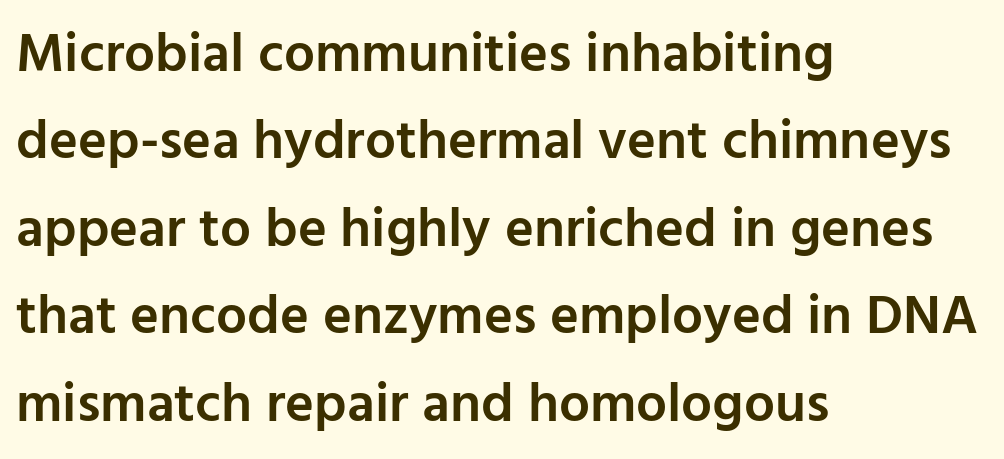
{"serif": "no", "italic": "no", "bold": "semi", "weight": "semibold", "width": "normal", "stroke_contrast": "low", "x_height": "medium", "monospaced": "no", "underline": "no", "align": "left", "line_spacing": "normal", "line_spacing_ratio": 1.59, "letter_spacing": "normal", "letter_spacing_em": 0.0, "glyph_px": 55}
